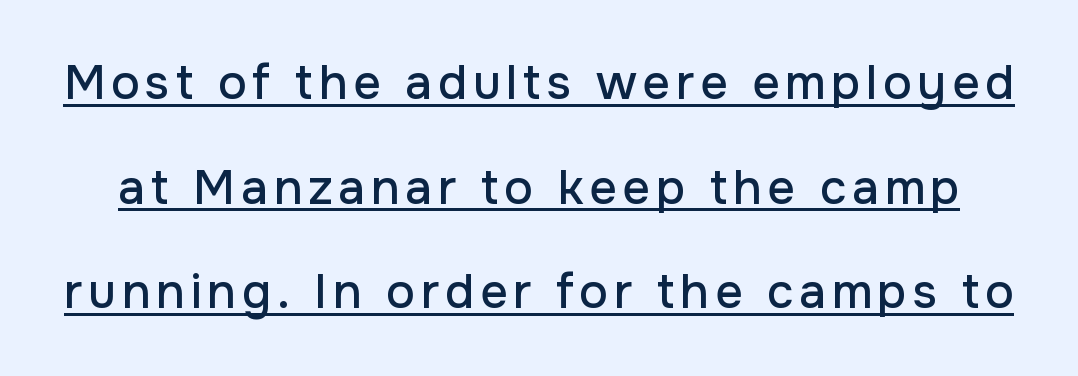
Q: Is the text italic (slanted)? A: No, it is upright.
Q: Is the typeface a serif or a sans-serif typeface? A: Sans-serif.
Q: Is the text underlined? A: Yes.
Q: Is the spacing between lines tight, normal or loose? A: Loose.
Q: Width (condensed, normal, or wide)? A: Normal.
Q: Stroke contrast? A: Low.
Q: x-height? A: Medium.
Q: Monospaced? A: No.
